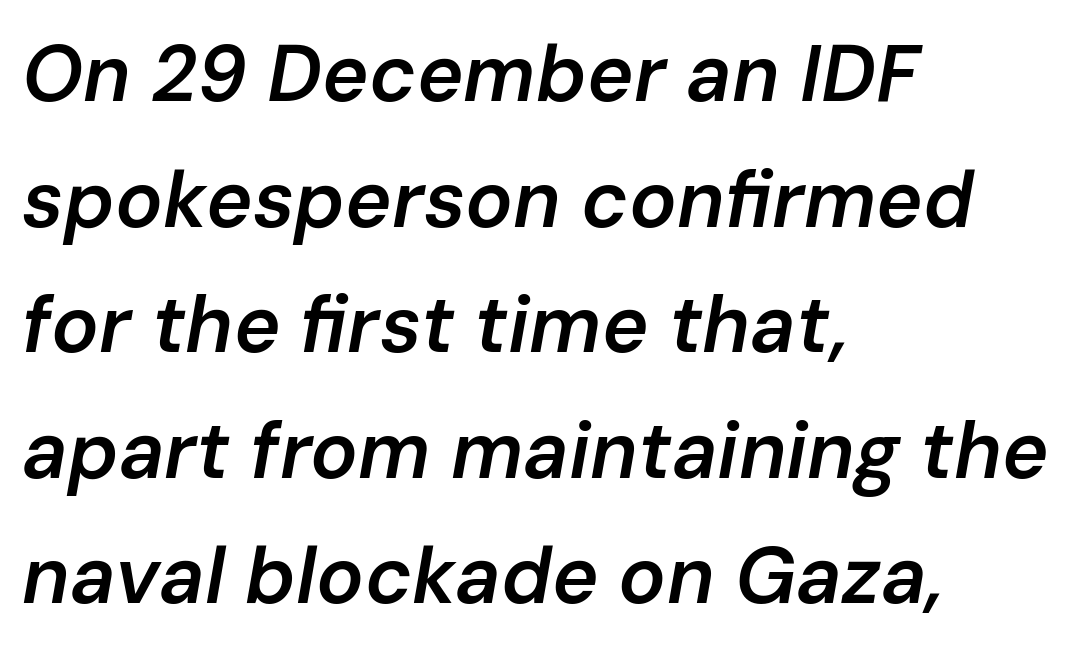
The whole block is typeset with a tilt. The passage shown stacks its lines at a standard gap. Tracking value appears to be zero — textbook default spacing. Alignment: flush left. A typesetter would call this proportional, since set widths differ per character. Descender tails drop into unmarked territory.
